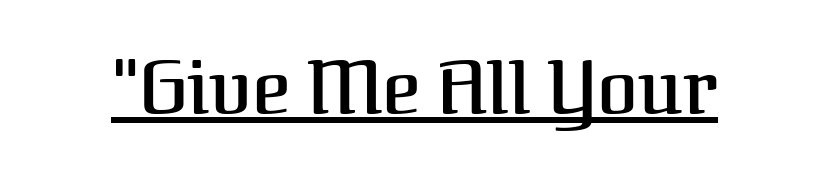
Varying glyph widths throughout — classic text-font behaviour. Each line of the rendering has a horizontal stroke beneath the glyphs. A typesetter would label this face a serif. Default kerning and tracking; the words read as compact shapes. Characters remain perfectly vertical along every line.
